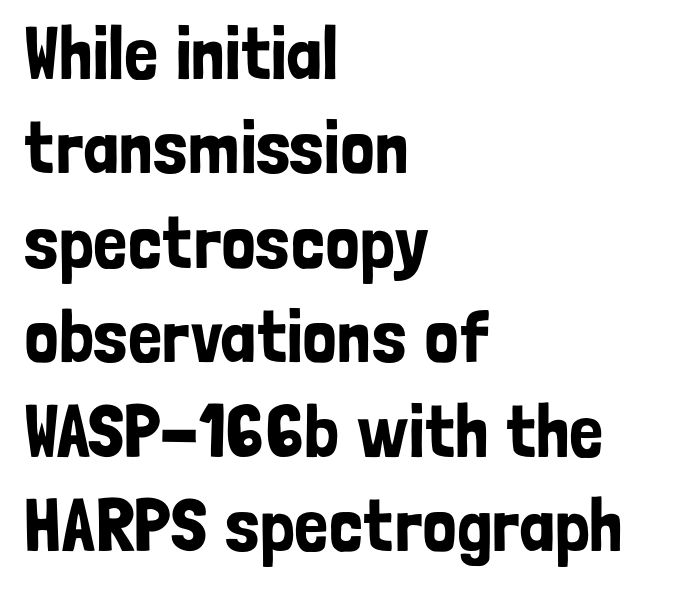
{"serif": "no", "italic": "no", "width": "condensed", "stroke_contrast": "low", "x_height": "medium", "monospaced": "no", "underline": "no", "align": "left", "line_spacing": "normal", "line_spacing_ratio": 1.26, "letter_spacing": "normal", "letter_spacing_em": 0.0, "glyph_px": 75}
